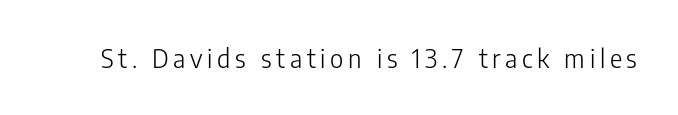
{"italic": "no", "bold": "no", "underline": "no", "glyph_px": 26}
